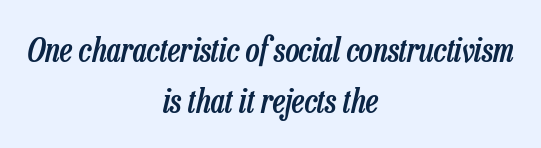
{"italic": "yes", "lean": "right", "slant_degrees": 13, "bold": "semi", "weight": "semibold", "width": "condensed", "stroke_contrast": "low", "x_height": "medium", "monospaced": "no", "underline": "no", "align": "center", "line_spacing": "normal", "line_spacing_ratio": 1.54, "letter_spacing": "normal", "letter_spacing_em": 0.0, "glyph_px": 33}
